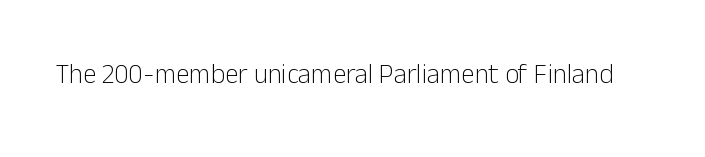
The image shows 27 px text type, upright; set normal letter spacing, not underlined.
